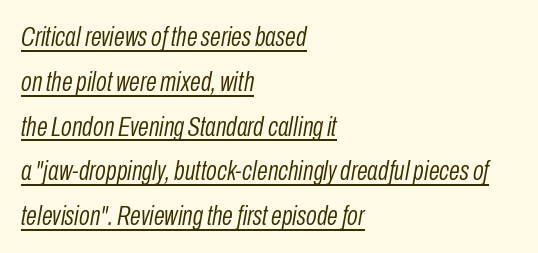
The line-height multiplier appears to be the usual default. Teacher's note: observe the even left margin — that is flush-left alignment. Every word sits above its own underline. In terms of posture, this sample is oblique.
